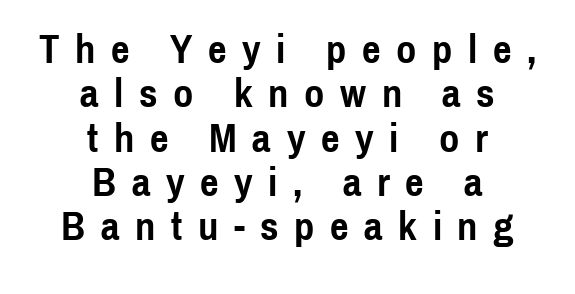
The image shows 41 px semibold, condensed sans-serif type, upright; set centered, tight line spacing (1.08x), unusually wide letter spacing (+0.38 em), not underlined; a medium x-height.
